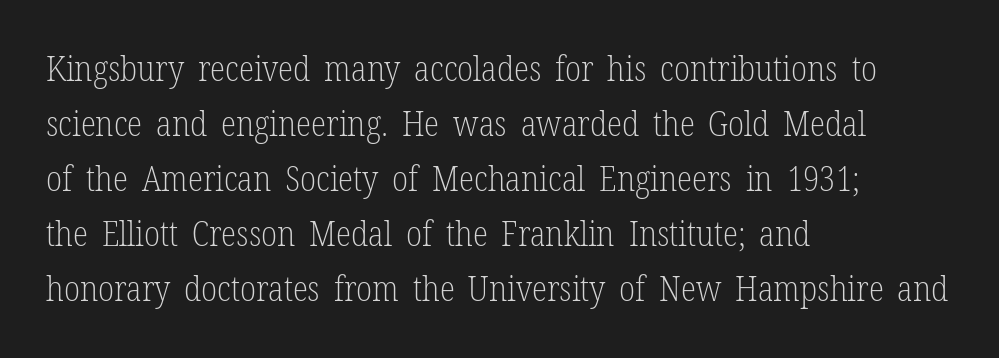
Q: Is the text bold? A: No.
Q: Is the text italic (slanted)? A: No, it is upright.
Q: Is the typeface a serif or a sans-serif typeface? A: Serif.
Q: Is the text underlined? A: No.
Q: How is the paragraph aligned? A: Left-aligned.
Q: Is the spacing between letters normal or unusually wide? A: Normal.
Q: Is the spacing between lines tight, normal or loose? A: Normal.
Q: Width (condensed, normal, or wide)? A: Condensed.
Q: Stroke contrast? A: Low.
Q: x-height? A: Medium.
Q: Monospaced? A: No.
